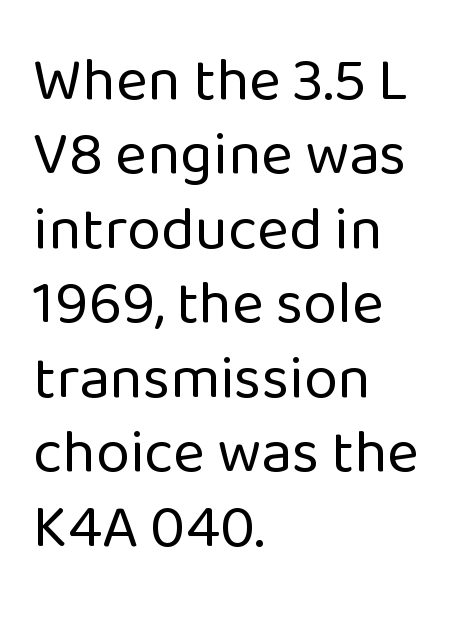
The image shows 61 px regular-weight sans-serif type, upright; set left-aligned, line spacing 1.22x, normal letter spacing, not underlined; low stroke contrast and a medium x-height.
